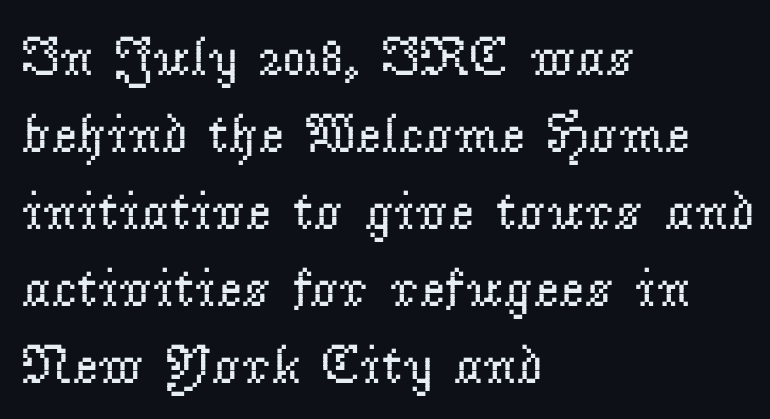
Q: Is the text bold? A: No.
Q: Is the text italic (slanted)? A: No, it is upright.
Q: Is the typeface a serif or a sans-serif typeface? A: Serif.
Q: Is the text underlined? A: No.
Q: How is the paragraph aligned? A: Left-aligned.
Q: Is the spacing between letters normal or unusually wide? A: Normal.
Q: Is the spacing between lines tight, normal or loose? A: Normal.
Q: Width (condensed, normal, or wide)? A: Normal.
Q: Stroke contrast? A: Low.
Q: x-height? A: Small.
Q: Monospaced? A: No.
